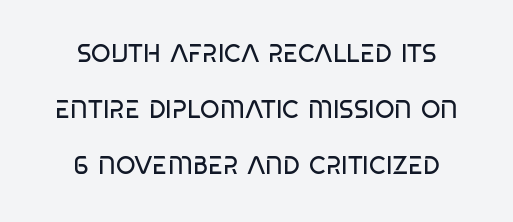
Is the type heavy? It reads as light-to-regular instead. The string is rendered with underlining switched off. Vertical strokes here are truly vertical. The letterforms sit shoulder to shoulder at normal distance.
